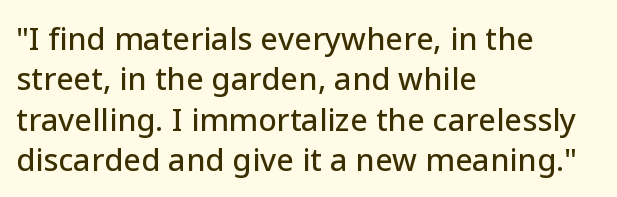
Tracking here is standard; glyphs follow each other at the usual distance. This is the regular roman posture of the typeface. The lines in this sample share a left origin and differ only in where they stop. Think of a printed novel: that variable character pitch is what you see here. The passage shown is typeset with a sans-serif family. In terms of leading, this rendering sits right in the middle.
